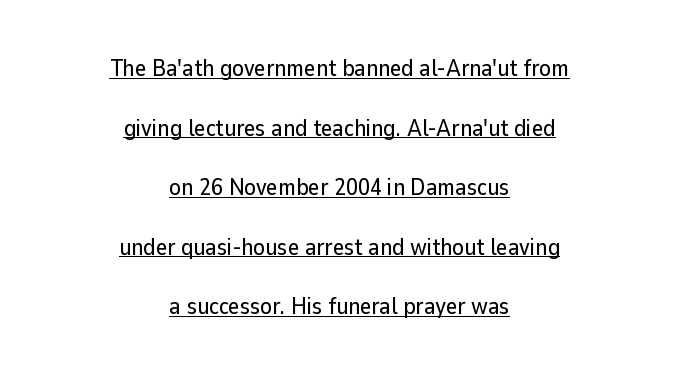
Q: Is the text italic (slanted)? A: No, it is upright.
Q: Is the text underlined? A: Yes.
Q: How is the paragraph aligned? A: Centered.
Q: Is the spacing between letters normal or unusually wide? A: Normal.
Q: Is the spacing between lines tight, normal or loose? A: Loose.
